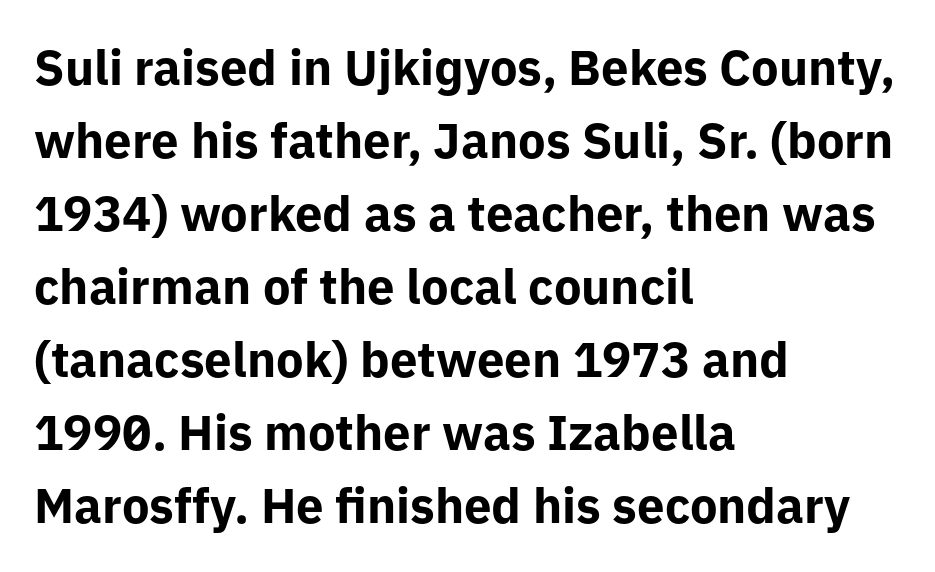
Q: Is the text bold? A: Yes.
Q: Is the text italic (slanted)? A: No, it is upright.
Q: Is the typeface a serif or a sans-serif typeface? A: Sans-serif.
Q: Is the text underlined? A: No.
Q: How is the paragraph aligned? A: Left-aligned.
Q: Is the spacing between letters normal or unusually wide? A: Normal.
Q: Is the spacing between lines tight, normal or loose? A: Normal.
Q: Width (condensed, normal, or wide)? A: Normal.
Q: Stroke contrast? A: Low.
Q: x-height? A: Medium.
Q: Monospaced? A: No.
